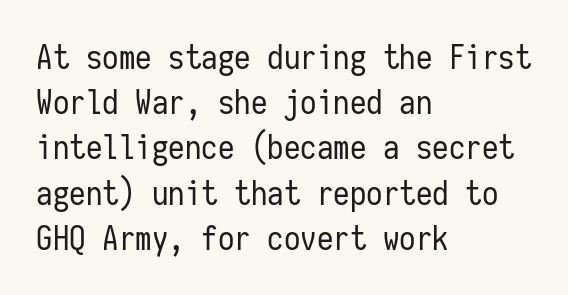
The image shows 33 px regular-weight, condensed sans-serif type, upright, monospaced; set left-aligned, normal line spacing (1.37x), normal letter spacing, not underlined; low stroke contrast and a medium x-height.
